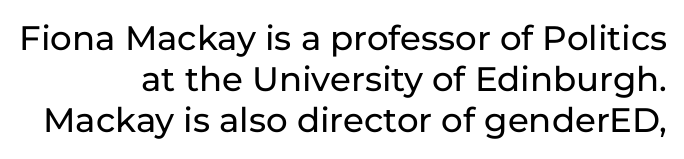
{"serif": "no", "italic": "no", "width": "normal", "stroke_contrast": "low", "x_height": "medium", "monospaced": "no", "underline": "no", "align": "right", "line_spacing_ratio": 1.21, "letter_spacing": "normal", "letter_spacing_em": 0.0, "glyph_px": 34}
